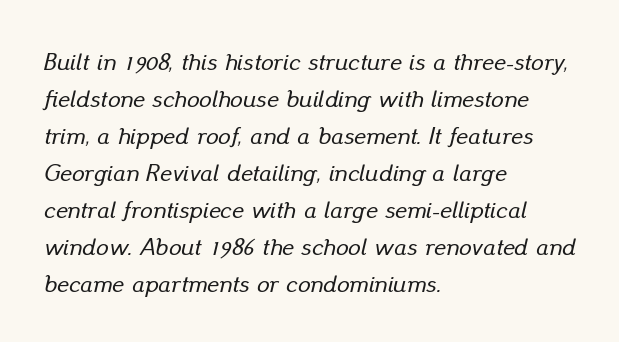
{"italic": "yes", "lean": "right", "slant_degrees": 13, "underline": "no", "align": "left", "line_spacing": "normal", "line_spacing_ratio": 1.48, "letter_spacing": "normal", "letter_spacing_em": 0.0, "glyph_px": 25}
